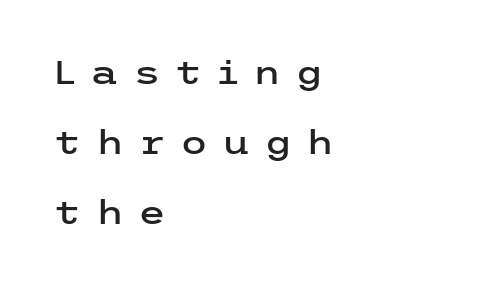
Q: Is the text italic (slanted)? A: No, it is upright.
Q: Is the typeface a serif or a sans-serif typeface? A: Sans-serif.
Q: Is the text underlined? A: No.
Q: How is the paragraph aligned? A: Left-aligned.
Q: Is the spacing between letters normal or unusually wide? A: Unusually wide.
Q: Is the spacing between lines tight, normal or loose? A: Loose.
Q: Width (condensed, normal, or wide)? A: Wide.
Q: Stroke contrast? A: Low.
Q: x-height? A: Medium.
